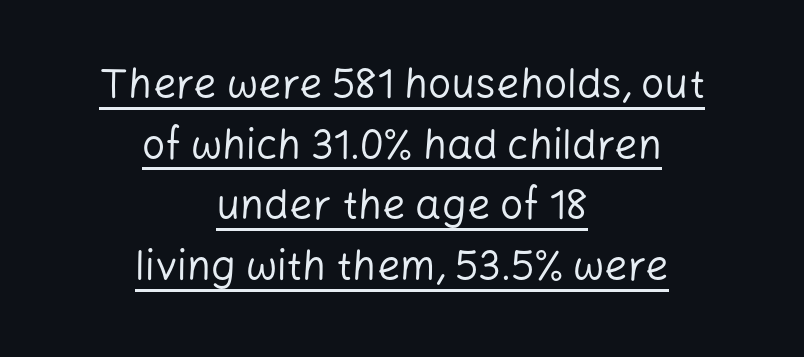
This rendering employs a face without finishing strokes, i.e., a sans-serif. The setting favours the middle, as headings and verse often do. If you measured baseline to baseline, you'd find a middling distance. The letterforms sit shoulder to shoulder at normal distance. Weight class: somewhere from thin through regular.
